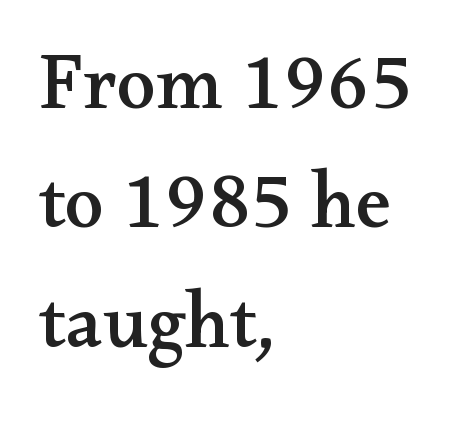
No word sits above an underline. Caption: multi-line text, flush left, ragged right. Honestly, the letter spacing is just normal — you wouldn't notice it. A normal amount of white space separates one row of letters from the next.
